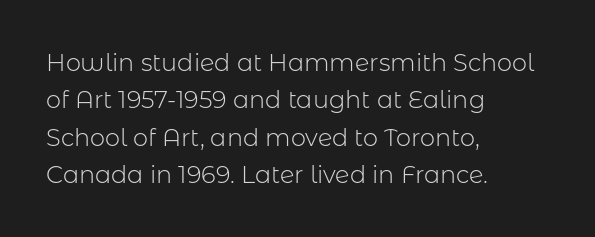
Q: Is the text bold? A: No.
Q: Is the text italic (slanted)? A: No, it is upright.
Q: Is the text underlined? A: No.
Q: How is the paragraph aligned? A: Left-aligned.
Q: Is the spacing between letters normal or unusually wide? A: Normal.
Q: Is the spacing between lines tight, normal or loose? A: Normal.
